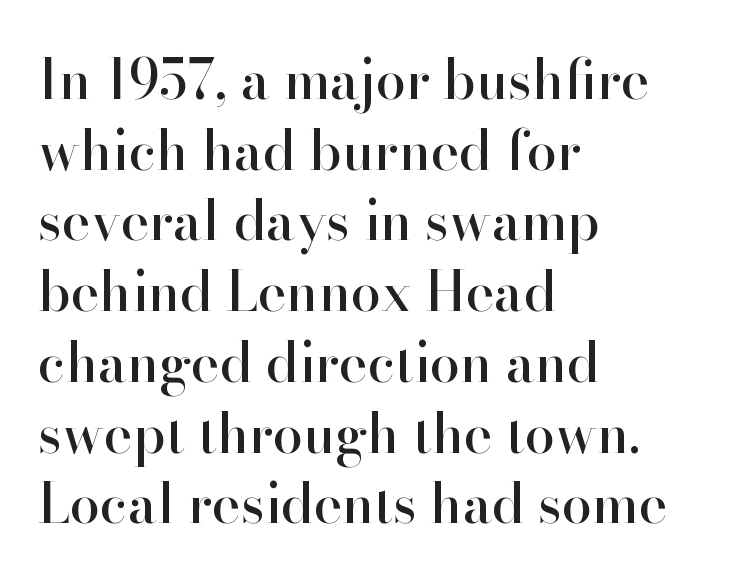
Varying glyph widths throughout — classic text-font behaviour. Descenders are the only things crossing below the line. The type sits square on the baseline with zero lean. Words appear dense and cohesive because spacing is normal. I'd call this a serif setting — the letters wear small feet. Regular leading.
